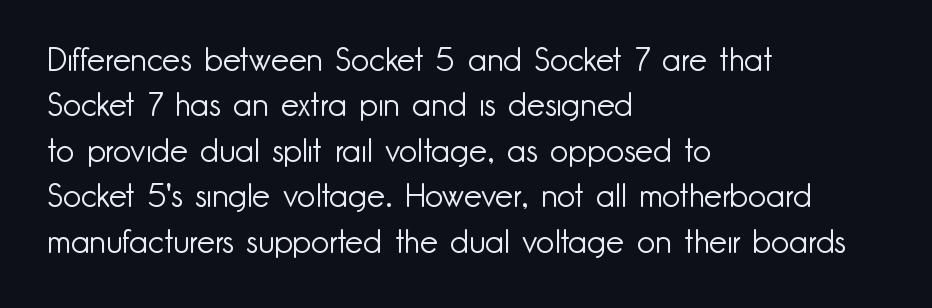
{"serif": "no", "italic": "no", "bold": "no", "weight": "light", "width": "normal", "stroke_contrast": "low", "x_height": "small", "monospaced": "no", "underline": "no", "align": "left", "line_spacing": "normal", "line_spacing_ratio": 1.42, "letter_spacing": "normal", "letter_spacing_em": 0.0, "glyph_px": 32}
